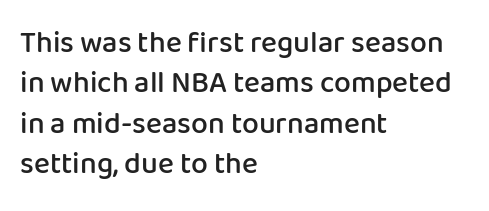
Q: Is the text bold? A: Semi-bold.
Q: Is the text italic (slanted)? A: No, it is upright.
Q: Is the typeface a serif or a sans-serif typeface? A: Sans-serif.
Q: Is the text underlined? A: No.
Q: How is the paragraph aligned? A: Left-aligned.
Q: Is the spacing between letters normal or unusually wide? A: Normal.
Q: Is the spacing between lines tight, normal or loose? A: Normal.
Q: Width (condensed, normal, or wide)? A: Normal.
Q: Stroke contrast? A: Low.
Q: x-height? A: Medium.
Q: Monospaced? A: No.
